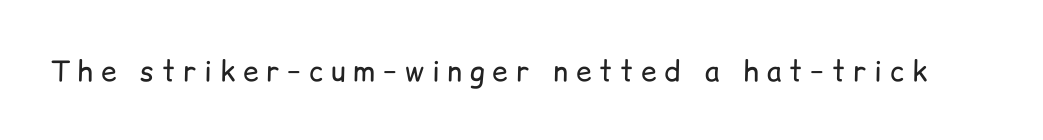
Q: Is the text bold? A: No.
Q: Is the text italic (slanted)? A: No, it is upright.
Q: Is the typeface a serif or a sans-serif typeface? A: Sans-serif.
Q: Is the text underlined? A: No.
Q: Is the spacing between letters normal or unusually wide? A: Unusually wide.
Q: Width (condensed, normal, or wide)? A: Normal.
Q: Stroke contrast? A: Low.
Q: x-height? A: Medium.
Q: Monospaced? A: No.
